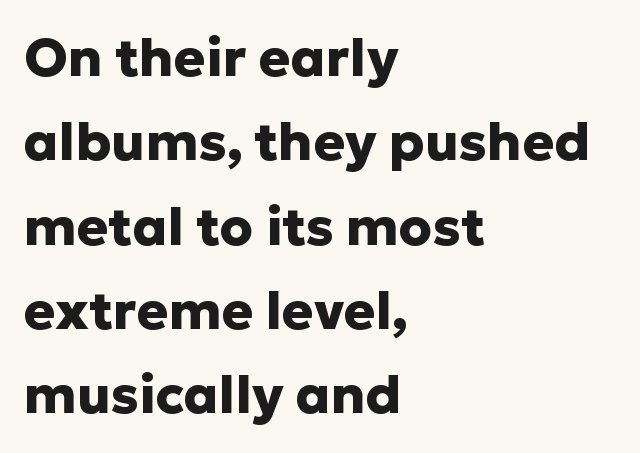
Q: Is the text bold? A: Yes.
Q: Is the text italic (slanted)? A: No, it is upright.
Q: Is the typeface a serif or a sans-serif typeface? A: Sans-serif.
Q: Is the text underlined? A: No.
Q: How is the paragraph aligned? A: Left-aligned.
Q: Is the spacing between letters normal or unusually wide? A: Normal.
Q: Is the spacing between lines tight, normal or loose? A: Normal.
Q: Width (condensed, normal, or wide)? A: Normal.
Q: Stroke contrast? A: Low.
Q: x-height? A: Medium.
Q: Monospaced? A: No.
